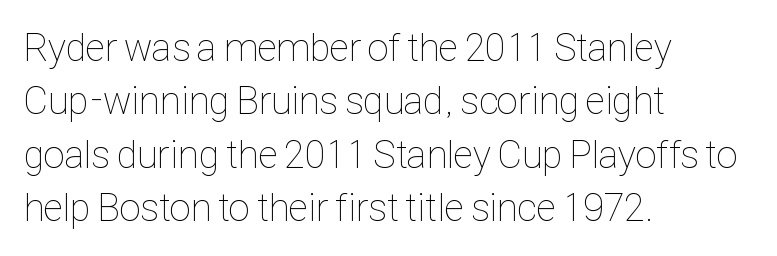
The image shows 39 px thin, condensed type, upright; set left-aligned, normal line spacing (1.37x), normal letter spacing, not underlined; low stroke contrast and a medium x-height.
